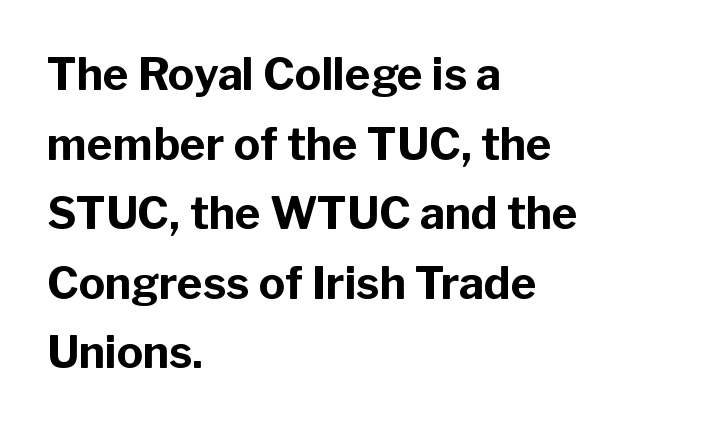
Q: Is the text bold? A: Yes.
Q: Is the text italic (slanted)? A: No, it is upright.
Q: Is the typeface a serif or a sans-serif typeface? A: Sans-serif.
Q: Is the text underlined? A: No.
Q: How is the paragraph aligned? A: Left-aligned.
Q: Is the spacing between letters normal or unusually wide? A: Normal.
Q: Is the spacing between lines tight, normal or loose? A: Normal.
Q: Width (condensed, normal, or wide)? A: Normal.
Q: Stroke contrast? A: Low.
Q: x-height? A: Medium.
Q: Monospaced? A: No.
